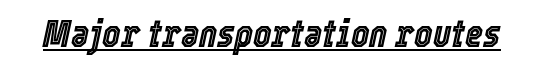
Q: Is the text italic (slanted)? A: Yes, it leans right by about 12 degrees.
Q: Is the text underlined? A: Yes.
Q: Is the spacing between letters normal or unusually wide? A: Normal.
Q: Width (condensed, normal, or wide)? A: Condensed.
Q: x-height? A: Medium.
Q: Monospaced? A: No.
